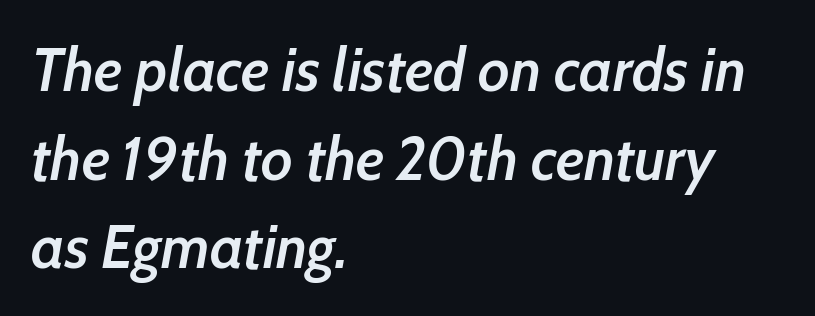
Is there much room between lines? A standard amount, neither cramped nor airy. Typographic density is moderately raised because the face is semibold. The horizontal fit of the characters is conventional and even. These lines are set flush left with a ragged right edge. Tall strokes in this sample are angled rather than plumb. The passage shown is not underscored anywhere.
